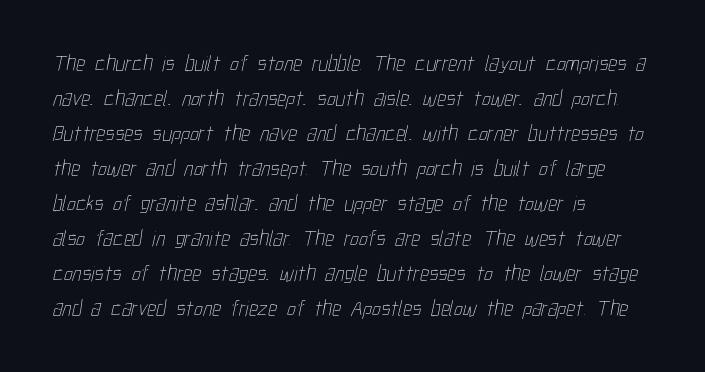
{"bold": "no", "underline": "no", "align": "left", "line_spacing": "normal", "line_spacing_ratio": 1.59, "letter_spacing": "normal", "letter_spacing_em": 0.0, "glyph_px": 22}
